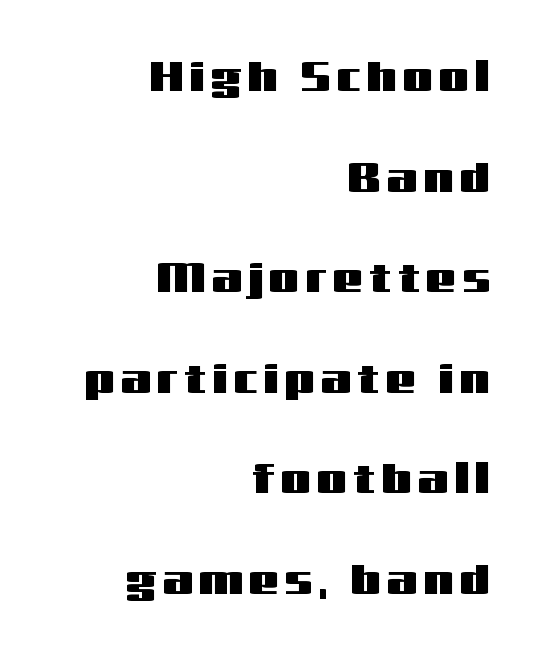
Q: Is the text italic (slanted)? A: No, it is upright.
Q: Is the typeface a serif or a sans-serif typeface? A: Sans-serif.
Q: Is the text underlined? A: No.
Q: How is the paragraph aligned? A: Right-aligned.
Q: Is the spacing between lines tight, normal or loose? A: Loose.
Q: Width (condensed, normal, or wide)? A: Wide.
Q: Stroke contrast? A: Medium.
Q: x-height? A: Medium.
Q: Monospaced? A: No.
